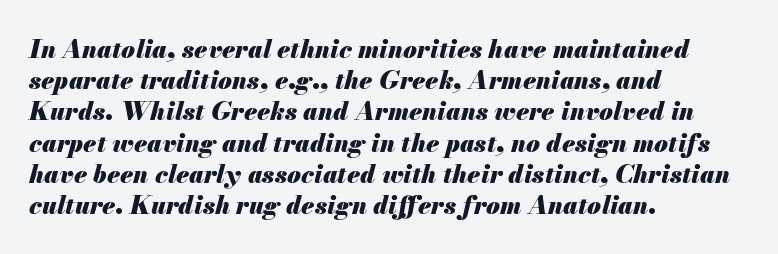
{"italic": "yes", "lean": "right", "slant_degrees": 13, "bold": "yes", "underline": "no", "align": "left", "line_spacing": "normal", "line_spacing_ratio": 1.25, "letter_spacing": "normal", "letter_spacing_em": 0.0, "glyph_px": 25}
